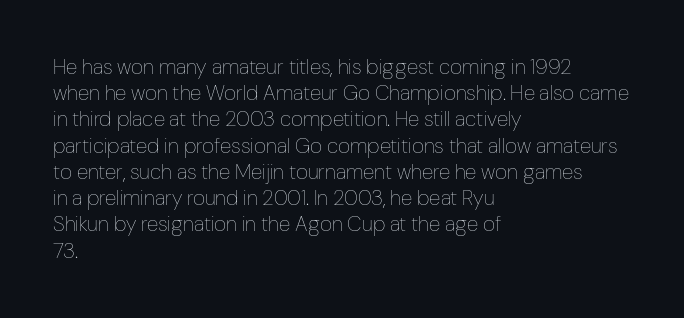
The image shows 21 px text type, upright; set left-aligned, normal line spacing (1.25x), normal letter spacing, not underlined.
